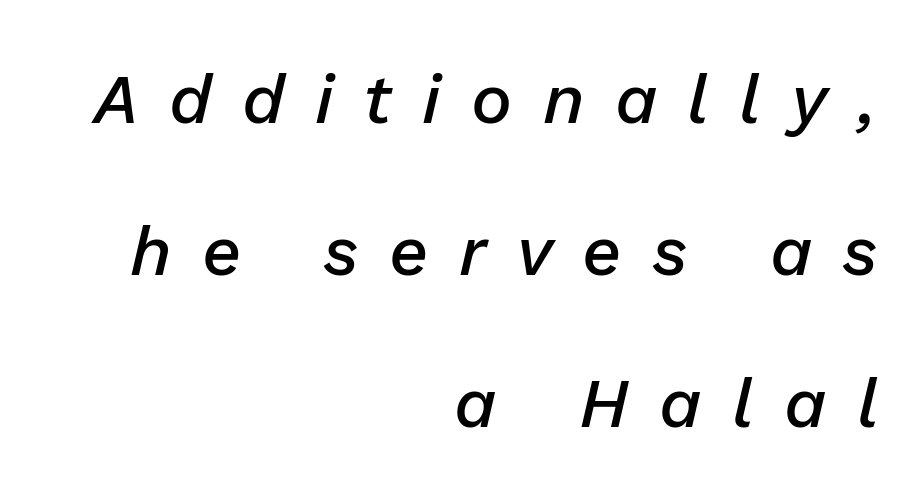
Each letter keeps its own natural width here, so spacing adapts to shape. The letters are semibold — heavier than regular but short of a full bold. All the whitespace from short lines collects on the left. Yep, that's italic — everything's leaning. The foot of each line stays bare and open.
